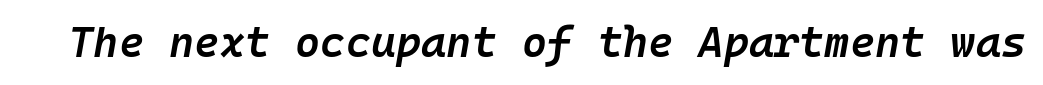
Emphasis by weight is partial: semibold. Quick note: italic. Glyph-to-glyph distance matches everyday printed text. Here the designer chose a console-style face with uniform glyph widths. Check under the words: just untouched page.
